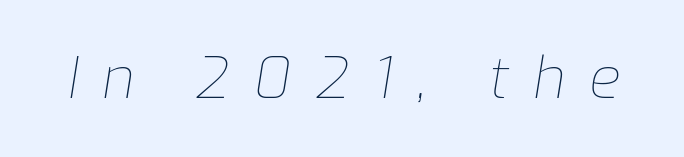
The image shows 57 px thin type, italic (leaning right); set unusually wide letter spacing (+0.42 em), not underlined; low stroke contrast and a medium x-height.
